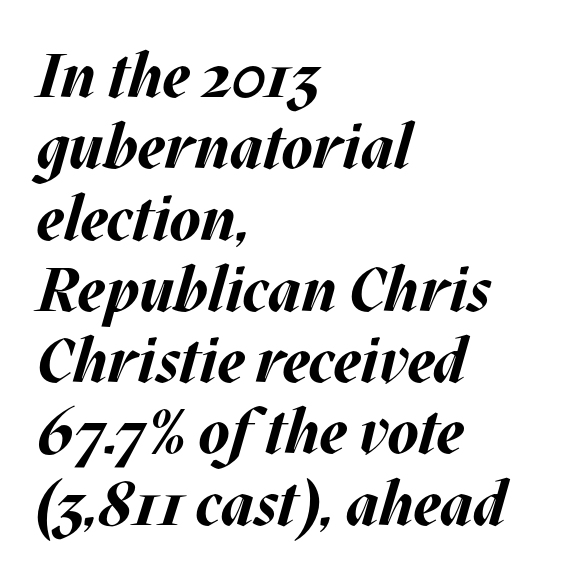
The image shows 62 px bold type, italic (leaning right); set left-aligned, tight line spacing (1.15x), normal letter spacing, not underlined; medium stroke contrast and a large x-height.
